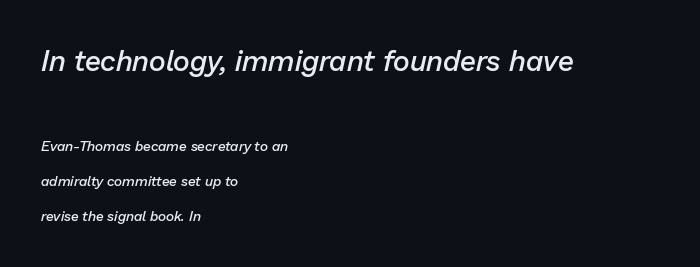
Beneath every word, the page is bare. Visually, the top section dominates because its glyphs are scaled up. Short and long lines alike share a common starting point at left. Think of a printed novel: that variable character pitch is what you see here. If you measured baseline to baseline, you'd find a long distance. Posture: slanted.
